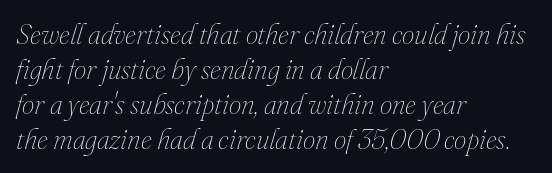
How are the letters spaced? Ordinarily, with no added tracking. The typography opts for an oblique posture over an upright one. The designer left line spacing at the default. The words here are not underlined. A quiet, ordinary-to-light weight characterises the typeface. The face used here is proportionally spaced, like ordinary book or web type.
